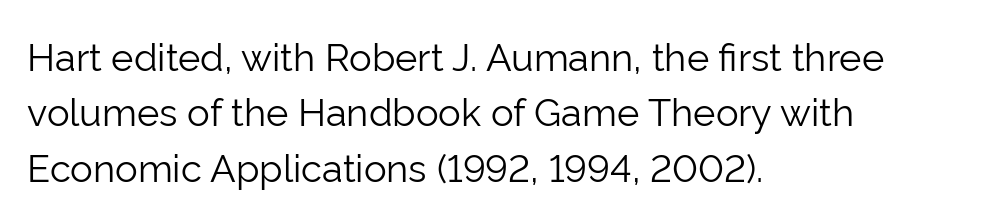
The image shows 38 px light sans-serif type, upright; set left-aligned, normal line spacing (1.46x), normal letter spacing, not underlined; low stroke contrast and a medium x-height.
